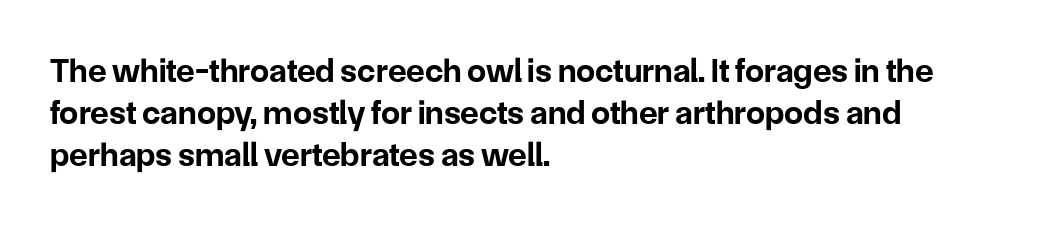
The image shows 34 px bold sans-serif type, upright; set left-aligned, line spacing 1.23x, normal letter spacing, not underlined; low stroke contrast and a medium x-height.
